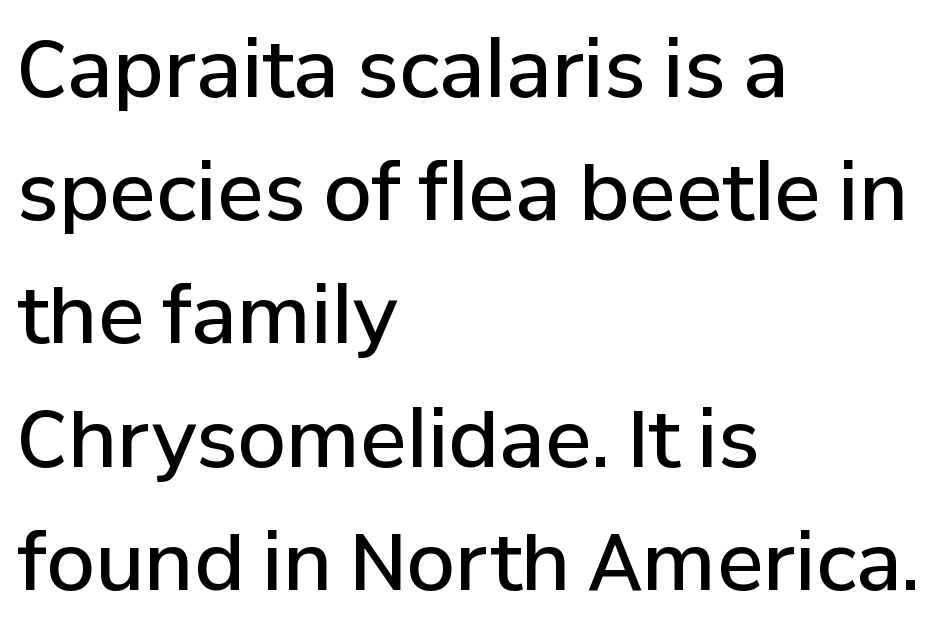
The image shows 78 px semibold sans-serif type, upright; set left-aligned, normal line spacing (1.58x), normal letter spacing, not underlined; low stroke contrast and a medium x-height.
